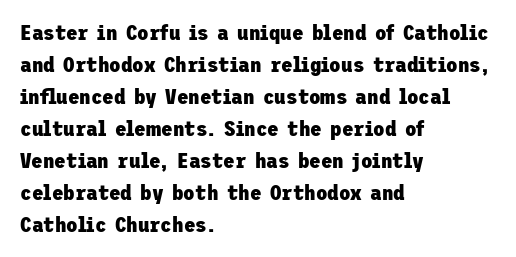
Q: Is the text bold? A: Yes.
Q: Is the text italic (slanted)? A: No, it is upright.
Q: Is the text underlined? A: No.
Q: How is the paragraph aligned? A: Left-aligned.
Q: Is the spacing between letters normal or unusually wide? A: Normal.
Q: Is the spacing between lines tight, normal or loose? A: Normal.
